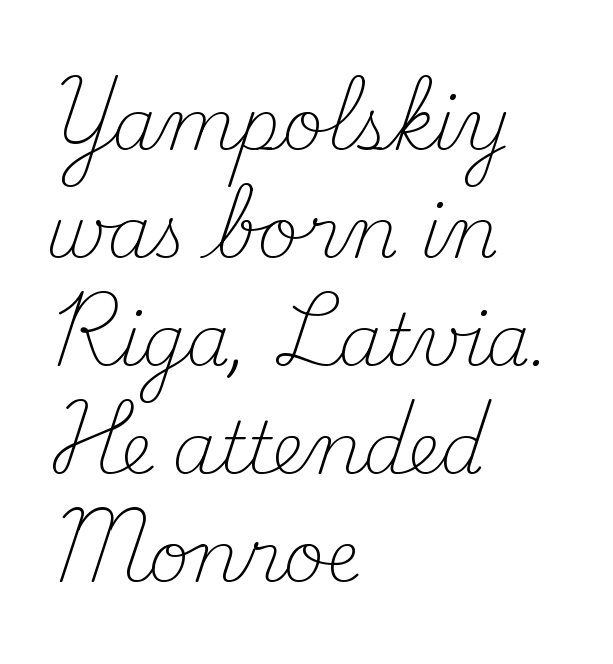
Q: Is the text bold? A: No.
Q: Is the text italic (slanted)? A: Yes.
Q: Is the typeface a serif or a sans-serif typeface? A: Serif.
Q: Is the text underlined? A: No.
Q: How is the paragraph aligned? A: Left-aligned.
Q: Is the spacing between letters normal or unusually wide? A: Normal.
Q: Is the spacing between lines tight, normal or loose? A: Normal.
Q: Width (condensed, normal, or wide)? A: Normal.
Q: Stroke contrast? A: Medium.
Q: x-height? A: Small.
Q: Monospaced? A: No.
